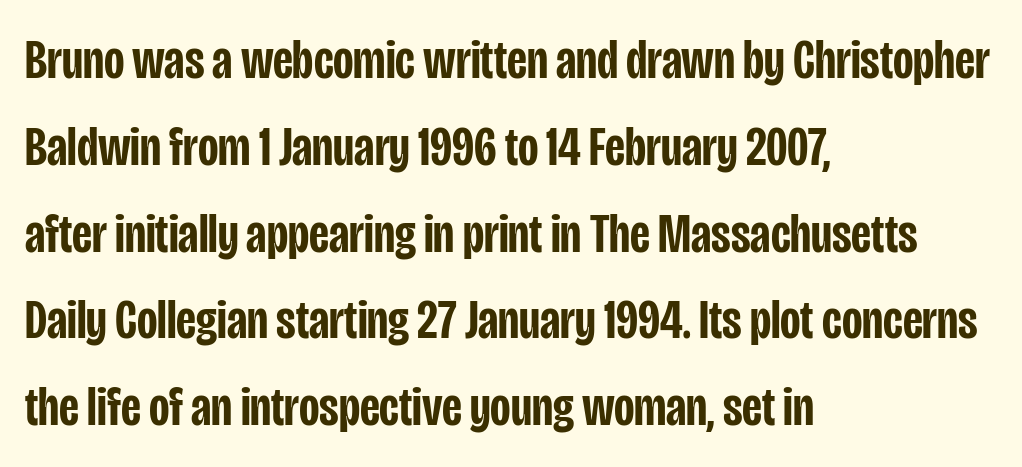
{"serif": "no", "italic": "no", "bold": "semi", "weight": "semibold", "width": "condensed", "stroke_contrast": "low", "x_height": "large", "monospaced": "no", "underline": "no", "align": "left", "line_spacing": "normal", "line_spacing_ratio": 1.55, "letter_spacing": "normal", "letter_spacing_em": 0.0, "glyph_px": 56}
